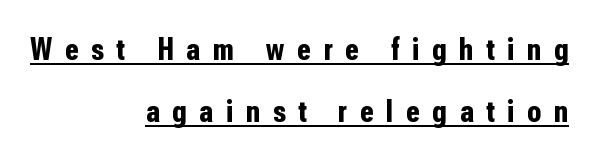
The image shows 32 px bold, condensed sans-serif type, upright; set right-aligned, loose line spacing (1.95x), unusually wide letter spacing (+0.4 em), underlined; low stroke contrast and a medium x-height.
